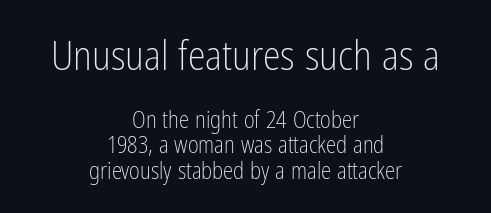
Q: Is the text bold? A: No.
Q: Is the text italic (slanted)? A: No, it is upright.
Q: Is the typeface a serif or a sans-serif typeface? A: Sans-serif.
Q: Is the text underlined? A: No.
Q: How is the paragraph aligned? A: Centered.
Q: Is the spacing between letters normal or unusually wide? A: Normal.
Q: Is the spacing between lines tight, normal or loose? A: Tight.
Q: Which block of text is set in a larger size, the first (top) or the second (bottom)? A: The first (top) one.
Q: Width (condensed, normal, or wide)? A: Condensed.
Q: Stroke contrast? A: Low.
Q: x-height? A: Medium.
Q: Monospaced? A: No.
